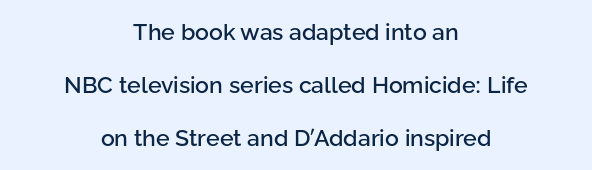
The image shows 23 px text type, upright; set centered, loose line spacing (2.31x), normal letter spacing, not underlined.
